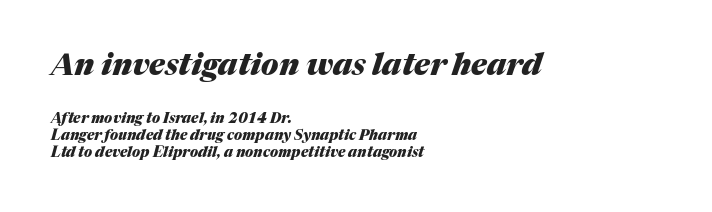
The image shows 30 px heavy type, italic (leaning right); set left-aligned, line spacing 1.22x, normal letter spacing, not underlined; the first (top) block is 2.14x larger; medium stroke contrast and a medium x-height.
